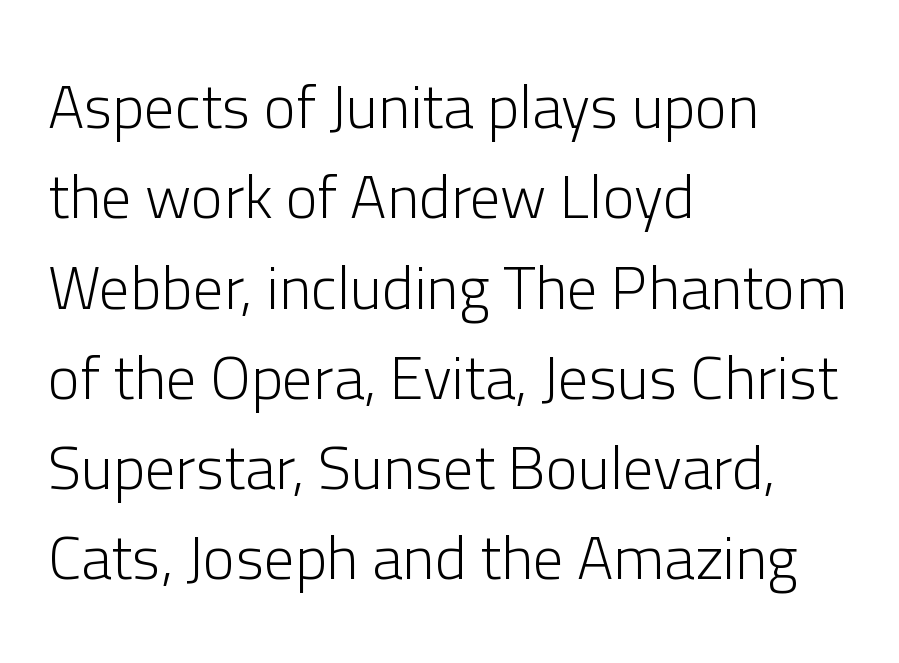
A sans-serif font was chosen for this passage. Heft: none added — not bold. Unlike italic type, these characters show no tilt at all. How are the letters spaced? Ordinarily, with no added tracking. Think of a printed novel: that variable character pitch is what you see here. Quick note: underline off.
